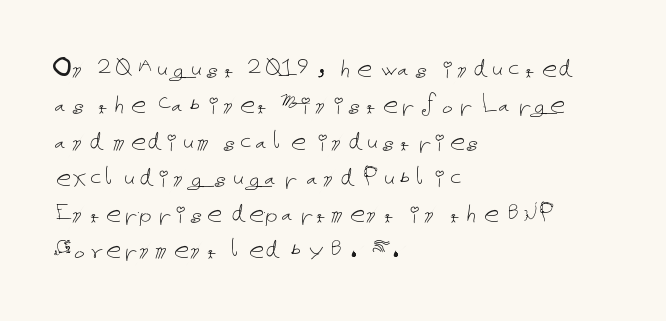
{"italic": "no", "bold": "no", "weight": "thin", "width": "normal", "stroke_contrast": "low", "x_height": "medium", "underline": "no", "align": "left", "line_spacing_ratio": 1.21, "letter_spacing": "normal", "letter_spacing_em": 0.0, "glyph_px": 30}
